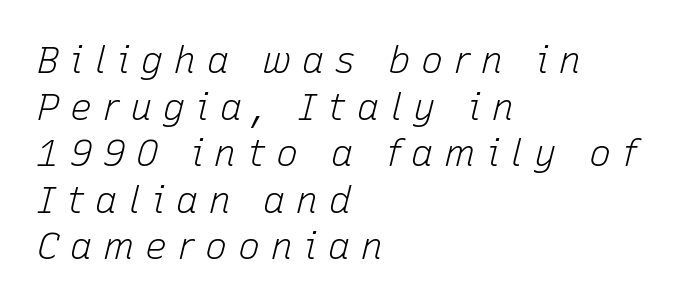
{"italic": "yes", "lean": "right", "slant_degrees": 15, "bold": "no", "weight": "light", "width": "normal", "stroke_contrast": "low", "x_height": "medium", "monospaced": "no", "underline": "no", "align": "left", "line_spacing": "normal", "line_spacing_ratio": 1.26, "letter_spacing": "wide", "letter_spacing_em": 0.29, "glyph_px": 37}
